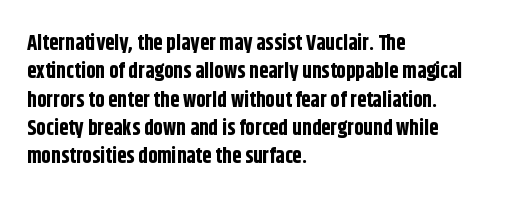
{"italic": "no", "bold": "yes", "underline": "no", "align": "left", "line_spacing": "normal", "line_spacing_ratio": 1.35, "letter_spacing": "normal", "letter_spacing_em": 0.0, "glyph_px": 21}
